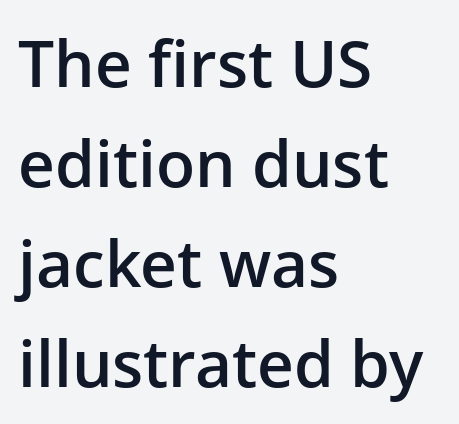
The image shows 64 px semibold sans-serif type, upright; set left-aligned, normal line spacing (1.56x), normal letter spacing, not underlined; low stroke contrast and a medium x-height.
